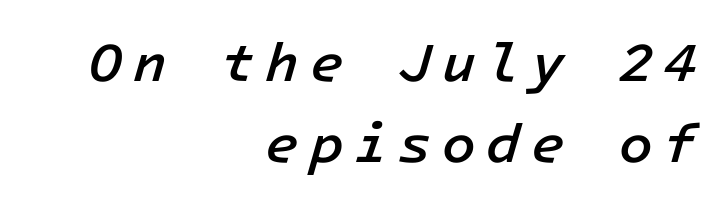
The image shows 55 px semibold type, italic (leaning right), monospaced; set right-aligned, normal line spacing (1.47x), not underlined; low stroke contrast and a medium x-height.
